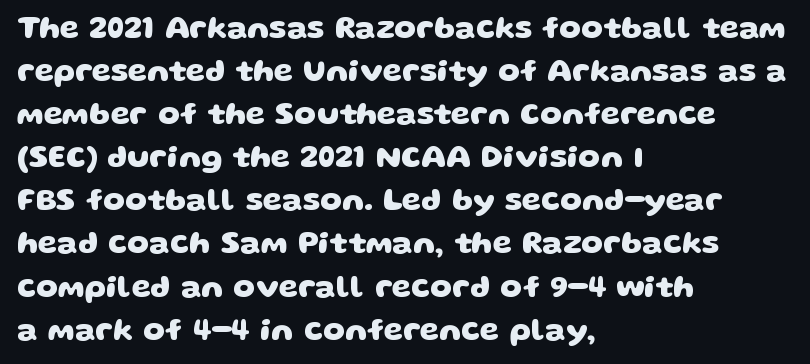
The image shows 31 px heavy, wide sans-serif type; set left-aligned, normal line spacing (1.39x), normal letter spacing, not underlined; low stroke contrast and a large x-height.
